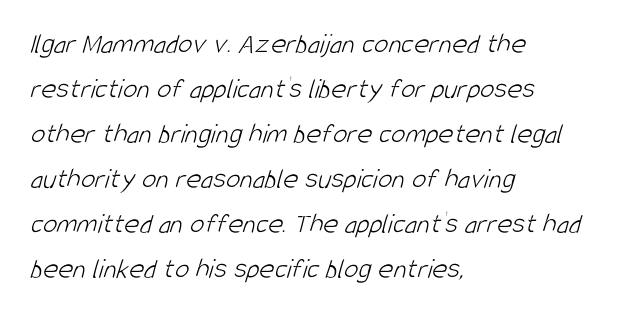
The image shows 29 px light, condensed sans-serif type; set left-aligned, normal line spacing (1.55x), normal letter spacing, not underlined; low stroke contrast and a large x-height.
